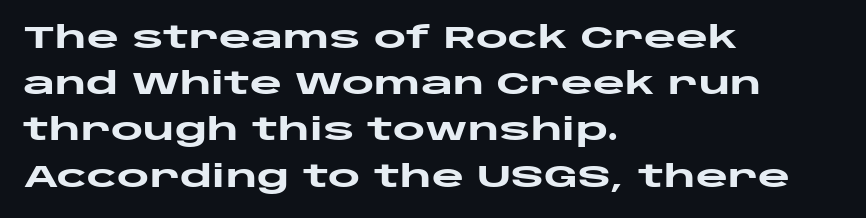
The image shows 31 px heavy, wide sans-serif type, upright; set left-aligned, normal line spacing (1.49x), normal letter spacing, not underlined; low stroke contrast and a large x-height.
